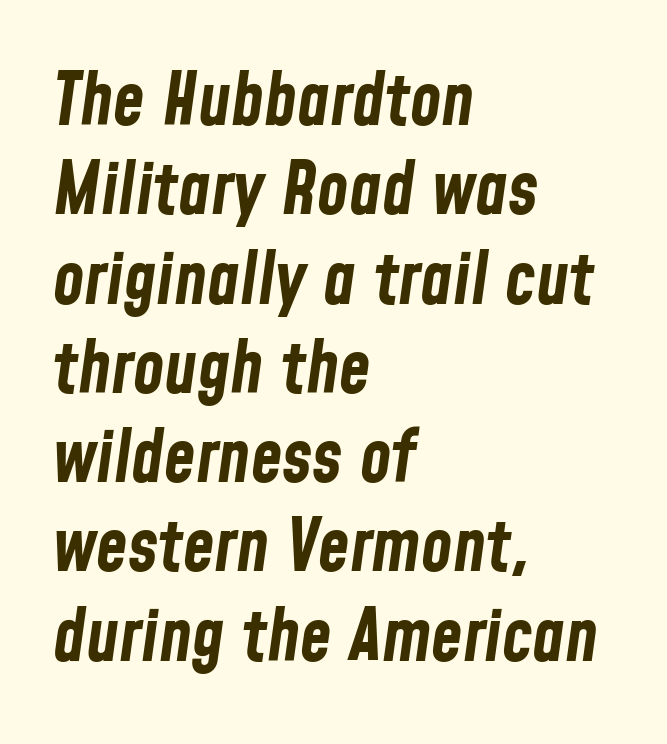
{"italic": "yes", "lean": "right", "slant_degrees": 8, "bold": "yes", "weight": "bold", "width": "condensed", "stroke_contrast": "low", "x_height": "medium", "monospaced": "no", "underline": "no", "align": "left", "line_spacing_ratio": 1.24, "letter_spacing": "normal", "letter_spacing_em": 0.0, "glyph_px": 72}
